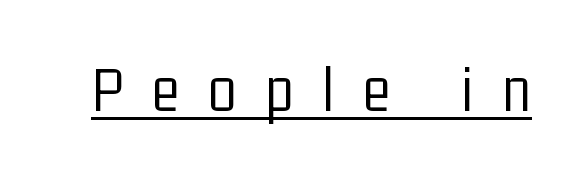
Do the characters align in a grid? No, the font is proportional. Caption: face not bold, strokes unweighted. The axis of the letterforms is exactly vertical. This sample uses expanded letter spacing, leaving extra air between glyphs.
